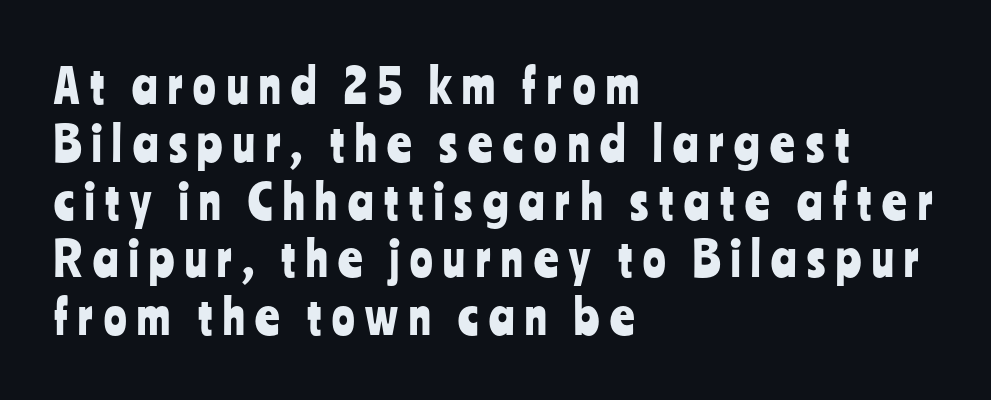
{"serif": "no", "italic": "no", "width": "condensed", "stroke_contrast": "low", "x_height": "medium", "monospaced": "no", "underline": "no", "align": "left", "line_spacing_ratio": 1.23, "letter_spacing": "wide", "letter_spacing_em": 0.23, "glyph_px": 47}
